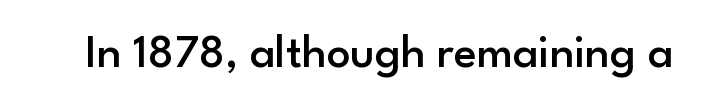
Quick note: underline off. Varying glyph widths throughout — classic text-font behaviour. Classification — sans serif. A semibold gives these letters moderate extra thickness, short of bold.
